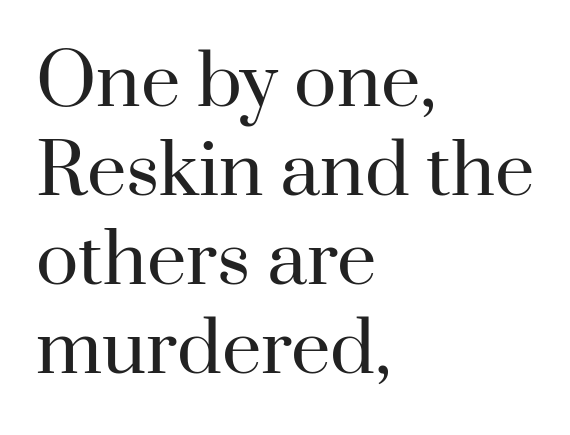
Ascenders rise straight up at ninety degrees. This sample has the flowing, uneven cadence of proportional lettering. Vertically, the passage feels balanced, rows spaced as you'd expect. The glyphs in this specimen are seriffed. Decoration check: the copy has no underline. Heft: none added — not bold.
